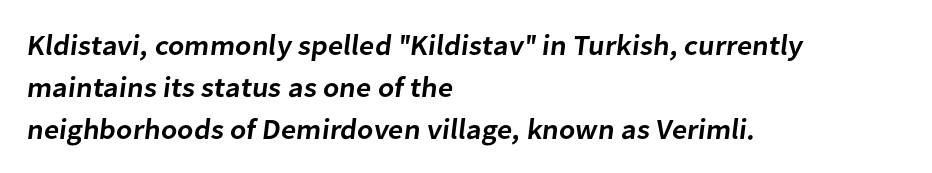
Q: Is the text bold? A: Semi-bold.
Q: Is the typeface a serif or a sans-serif typeface? A: Sans-serif.
Q: Is the text underlined? A: No.
Q: How is the paragraph aligned? A: Left-aligned.
Q: Is the spacing between letters normal or unusually wide? A: Normal.
Q: Is the spacing between lines tight, normal or loose? A: Normal.
Q: Width (condensed, normal, or wide)? A: Normal.
Q: Stroke contrast? A: Low.
Q: x-height? A: Medium.
Q: Monospaced? A: No.
